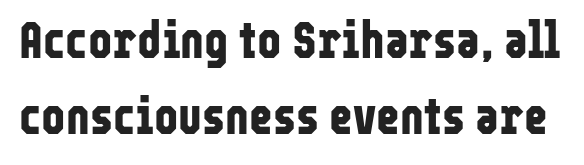
{"serif": "no", "italic": "no", "bold": "yes", "weight": "bold", "width": "condensed", "stroke_contrast": "low", "x_height": "medium", "monospaced": "no", "underline": "no", "line_spacing": "normal", "line_spacing_ratio": 1.5, "letter_spacing": "normal", "letter_spacing_em": 0.0, "glyph_px": 51}
